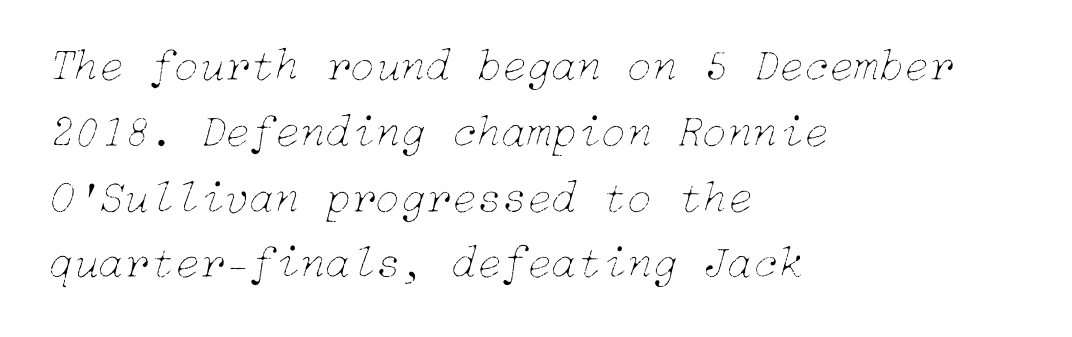
Q: Is the text bold? A: No.
Q: Is the text italic (slanted)? A: Yes, it leans right by about 15 degrees.
Q: Is the text underlined? A: No.
Q: How is the paragraph aligned? A: Left-aligned.
Q: Is the spacing between letters normal or unusually wide? A: Normal.
Q: Is the spacing between lines tight, normal or loose? A: Normal.
Q: Width (condensed, normal, or wide)? A: Normal.
Q: Stroke contrast? A: Low.
Q: x-height? A: Medium.
